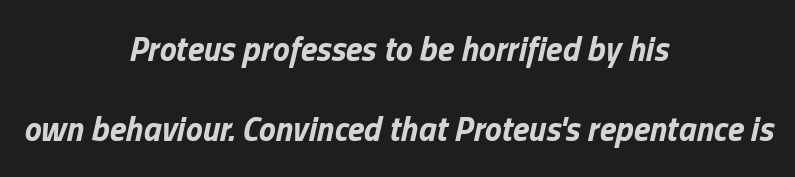
{"italic": "yes", "lean": "right", "slant_degrees": 13, "bold": "yes", "weight": "bold", "width": "normal", "stroke_contrast": "low", "x_height": "medium", "monospaced": "no", "underline": "no", "align": "center", "line_spacing": "loose", "line_spacing_ratio": 2.35, "letter_spacing": "normal", "letter_spacing_em": 0.0, "glyph_px": 34}
